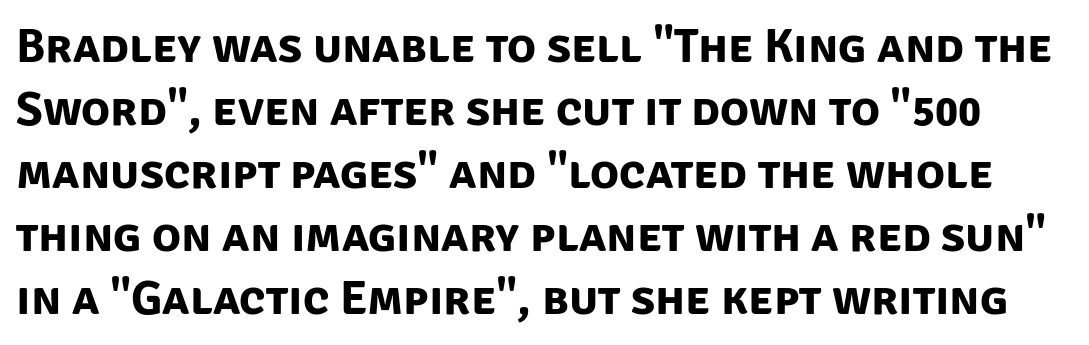
Check under the words: just untouched page. These lines carry a lot of weight — the face is fully bold. Does the type have serifs? No, each stem ends abruptly. Note the varied advance widths — an 'i' is clearly narrower than an 'm'.
